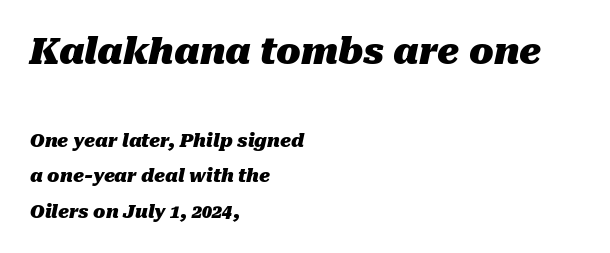
The image shows 36 px heavy type, italic (leaning right); set left-aligned, loose line spacing (1.97x), normal letter spacing, not underlined; the first (top) block is 2.0x larger; medium stroke contrast and a medium x-height.
